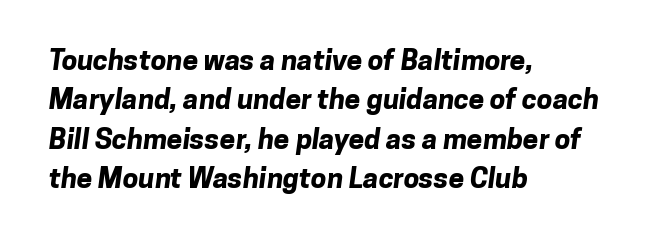
Heavy-handed strokes throughout: this text is bold. Think of a printed novel: that variable character pitch is what you see here. Unlike a traditional serif, this face leaves its strokes unadorned. Compared with typical body copy, the letter spacing here is the same.
